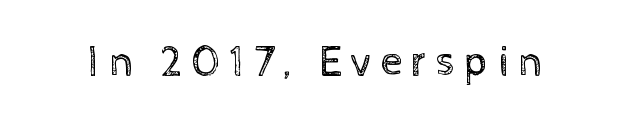
The image shows 43 px regular-weight type, upright; set unusually wide letter spacing (+0.2 em), not underlined; a medium x-height.
